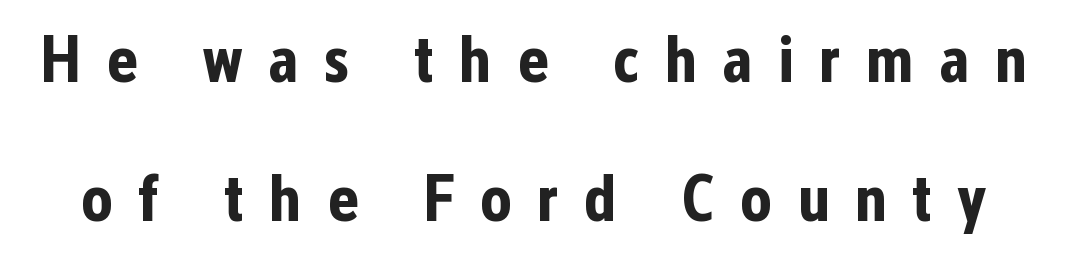
The image shows 67 px bold, condensed sans-serif type, upright; set loose line spacing (2.08x), unusually wide letter spacing (+0.37 em), not underlined; low stroke contrast and a medium x-height.
